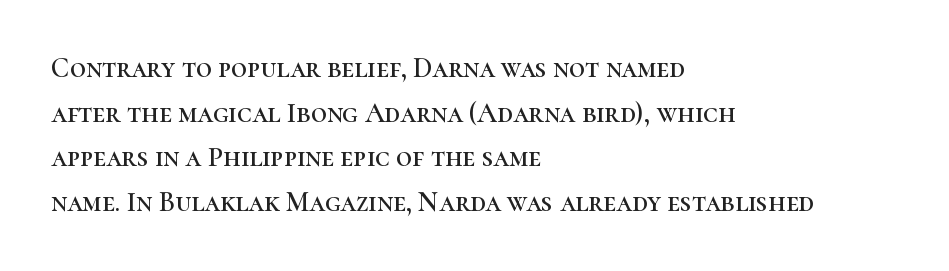
The image shows 28 px serif type, upright; set left-aligned, normal line spacing (1.59x), normal letter spacing, not underlined; high stroke contrast and a medium x-height.
